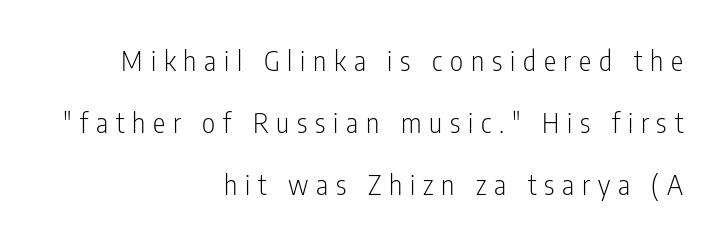
Q: Is the text bold? A: No.
Q: Is the text italic (slanted)? A: No, it is upright.
Q: Is the typeface a serif or a sans-serif typeface? A: Sans-serif.
Q: Is the text underlined? A: No.
Q: How is the paragraph aligned? A: Right-aligned.
Q: Is the spacing between letters normal or unusually wide? A: Unusually wide.
Q: Is the spacing between lines tight, normal or loose? A: Loose.
Q: Width (condensed, normal, or wide)? A: Condensed.
Q: Stroke contrast? A: Low.
Q: x-height? A: Medium.
Q: Monospaced? A: No.
